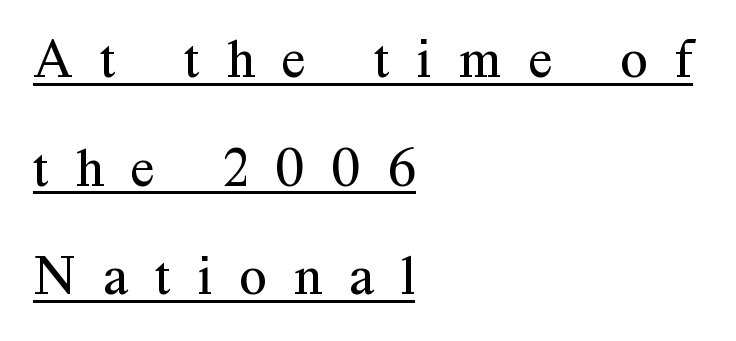
The image shows 56 px regular-weight serif type, upright; set left-aligned, loose line spacing (1.94x), unusually wide letter spacing (+0.48 em), underlined; medium stroke contrast and a medium x-height.
